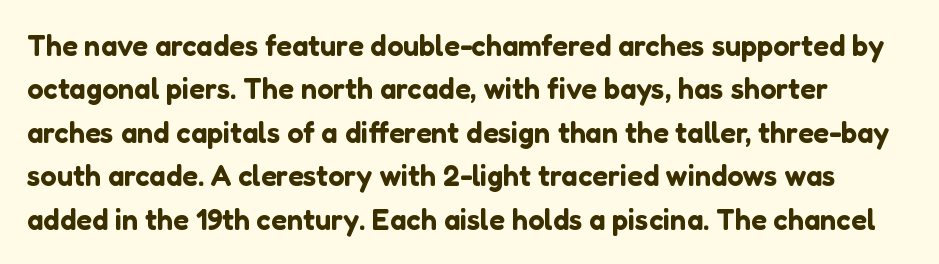
{"serif": "no", "italic": "no", "width": "normal", "stroke_contrast": "low", "x_height": "medium", "monospaced": "no", "underline": "no", "line_spacing": "normal", "line_spacing_ratio": 1.5, "letter_spacing": "normal", "letter_spacing_em": 0.0, "glyph_px": 29}
